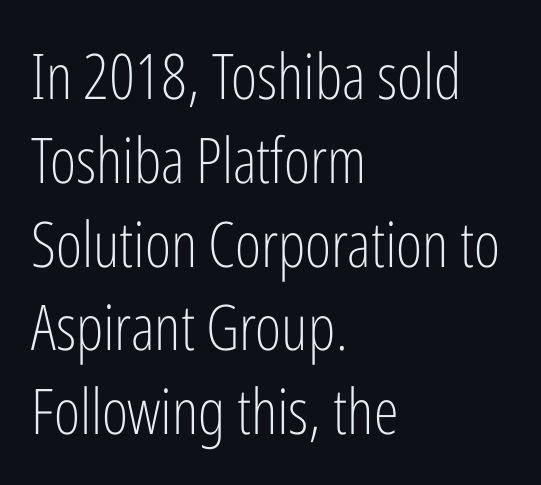
The image shows 63 px light, condensed sans-serif type, upright; set left-aligned, normal line spacing (1.33x), normal letter spacing, not underlined; low stroke contrast and a medium x-height.
